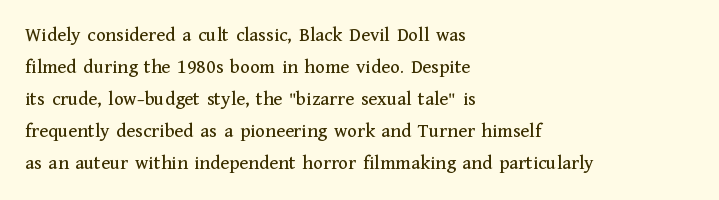
Posture: straight, roman, zero tilt. The ragged edge is on the right, which tells us the setting is flush left. The words here are not underlined. Inter-character spacing is left at the font's built-in metrics. What's the leading like? Ordinary, nothing unusual.
